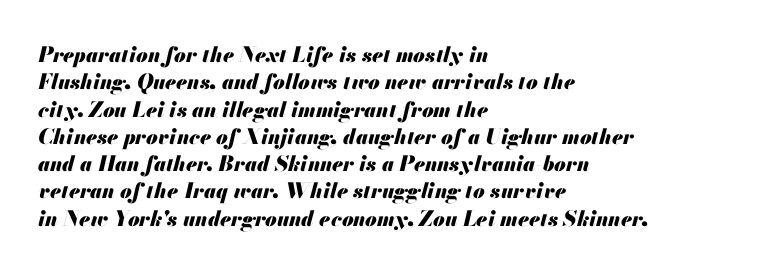
Q: Is the text bold? A: Yes.
Q: Is the text italic (slanted)? A: Yes, it leans right by about 13 degrees.
Q: Is the text underlined? A: No.
Q: How is the paragraph aligned? A: Left-aligned.
Q: Is the spacing between letters normal or unusually wide? A: Normal.
Q: Is the spacing between lines tight, normal or loose? A: Normal.
